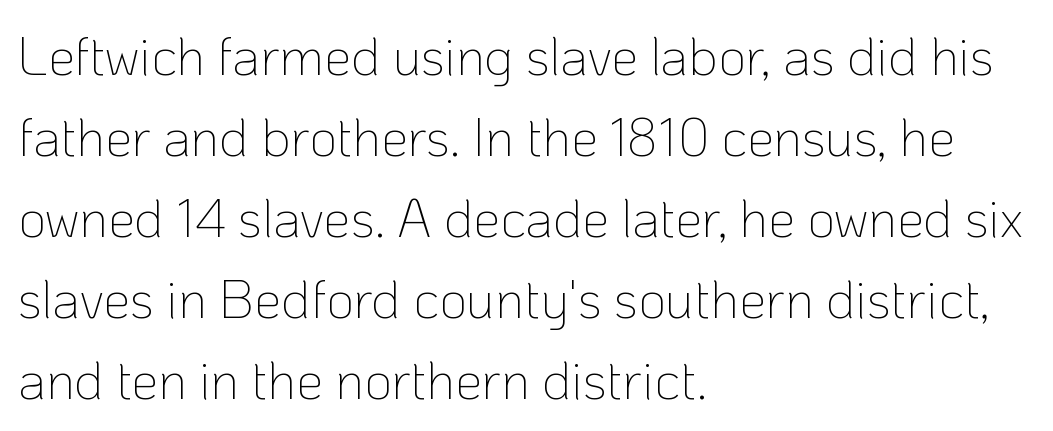
Q: Is the text bold? A: No.
Q: Is the text italic (slanted)? A: No, it is upright.
Q: Is the typeface a serif or a sans-serif typeface? A: Sans-serif.
Q: Is the text underlined? A: No.
Q: How is the paragraph aligned? A: Left-aligned.
Q: Is the spacing between letters normal or unusually wide? A: Normal.
Q: Is the spacing between lines tight, normal or loose? A: Normal.
Q: Width (condensed, normal, or wide)? A: Normal.
Q: Stroke contrast? A: Low.
Q: x-height? A: Medium.
Q: Monospaced? A: No.
